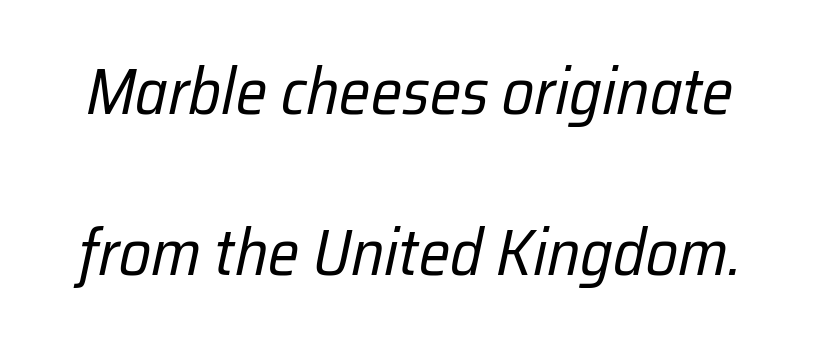
Q: Is the text bold? A: No.
Q: Is the text italic (slanted)? A: Yes, it leans right by about 12 degrees.
Q: Is the text underlined? A: No.
Q: Is the spacing between letters normal or unusually wide? A: Normal.
Q: Is the spacing between lines tight, normal or loose? A: Loose.
Q: Width (condensed, normal, or wide)? A: Condensed.
Q: Stroke contrast? A: Low.
Q: x-height? A: Medium.
Q: Monospaced? A: No.
